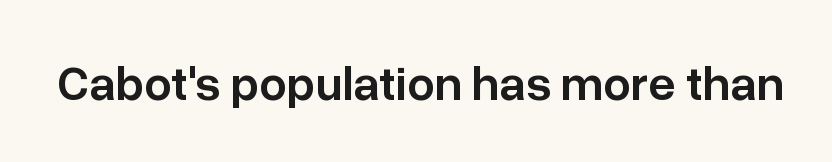
Q: Is the text bold? A: Semi-bold.
Q: Is the text italic (slanted)? A: No, it is upright.
Q: Is the typeface a serif or a sans-serif typeface? A: Sans-serif.
Q: Is the text underlined? A: No.
Q: Is the spacing between letters normal or unusually wide? A: Normal.
Q: Width (condensed, normal, or wide)? A: Normal.
Q: Stroke contrast? A: Low.
Q: x-height? A: Medium.
Q: Monospaced? A: No.
